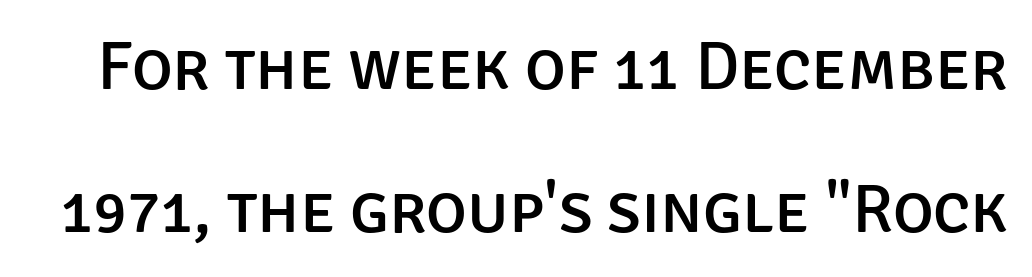
{"serif": "no", "italic": "no", "width": "normal", "stroke_contrast": "low", "x_height": "large", "monospaced": "no", "underline": "no", "line_spacing": "loose", "line_spacing_ratio": 2.07, "letter_spacing": "normal", "letter_spacing_em": 0.0, "glyph_px": 69}
